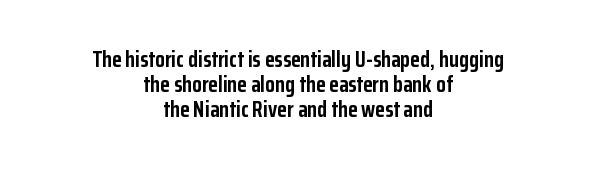
{"italic": "no", "bold": "yes", "underline": "no", "align": "center", "line_spacing": "tight", "line_spacing_ratio": 1.13, "letter_spacing": "normal", "letter_spacing_em": 0.0, "glyph_px": 22}
